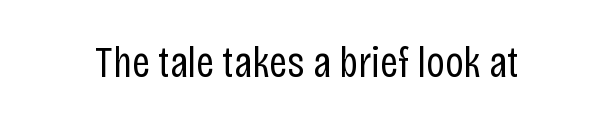
{"serif": "no", "italic": "no", "bold": "no", "weight": "regular", "width": "condensed", "stroke_contrast": "low", "x_height": "large", "monospaced": "no", "underline": "no", "letter_spacing": "normal", "letter_spacing_em": 0.0, "glyph_px": 45}
